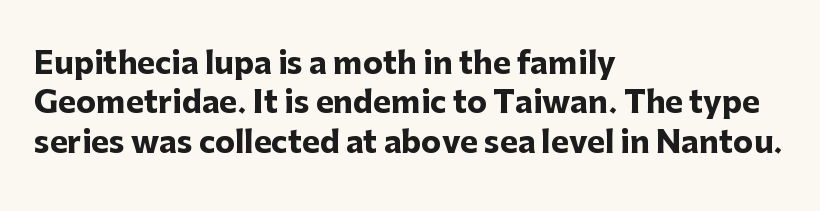
Between one letter and the next there's only the usual sliver of space. The lines sit at an ordinary, default distance from one another. Is the block centered? No — it sits flush against the left margin. Tall strokes in this sample are plumb rather than angled. The strip under each line holds only bare page. This sample has the flowing, uneven cadence of proportional lettering.
